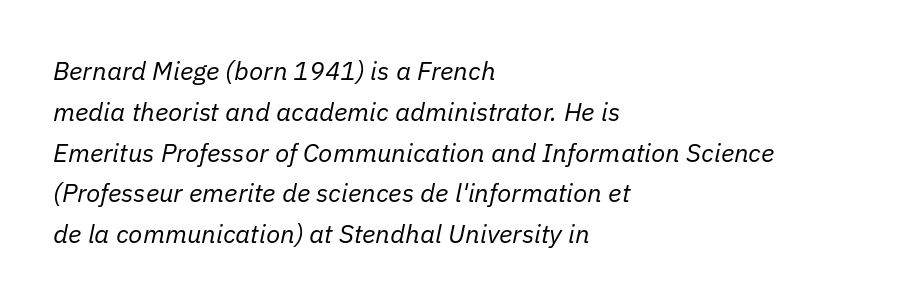
The image shows 26 px text type, italic (leaning right); set left-aligned, normal line spacing (1.57x), normal letter spacing, not underlined.
